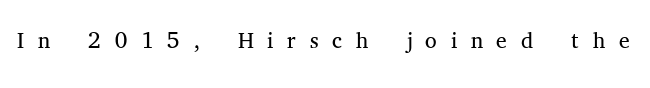
Q: Is the text bold? A: No.
Q: Is the text italic (slanted)? A: No, it is upright.
Q: Is the typeface a serif or a sans-serif typeface? A: Serif.
Q: Is the text underlined? A: No.
Q: Is the spacing between letters normal or unusually wide? A: Unusually wide.
Q: Width (condensed, normal, or wide)? A: Normal.
Q: Stroke contrast? A: Medium.
Q: x-height? A: Medium.
Q: Monospaced? A: No.
